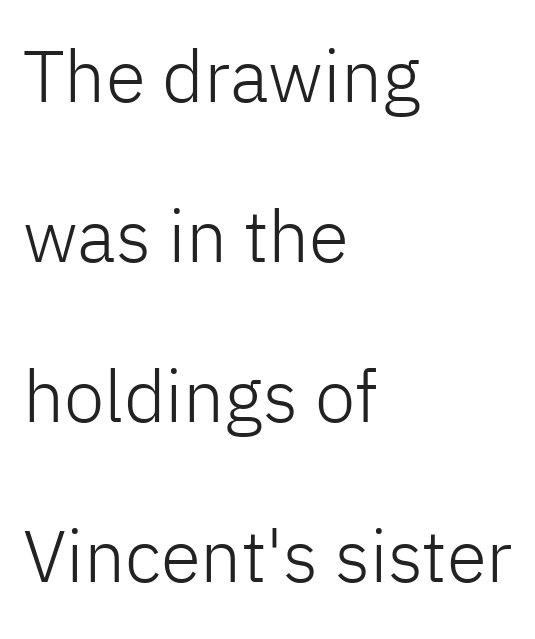
Q: Is the text bold? A: No.
Q: Is the text italic (slanted)? A: No, it is upright.
Q: Is the typeface a serif or a sans-serif typeface? A: Sans-serif.
Q: Is the text underlined? A: No.
Q: How is the paragraph aligned? A: Left-aligned.
Q: Is the spacing between letters normal or unusually wide? A: Normal.
Q: Is the spacing between lines tight, normal or loose? A: Loose.
Q: Width (condensed, normal, or wide)? A: Normal.
Q: Stroke contrast? A: Low.
Q: x-height? A: Medium.
Q: Monospaced? A: No.
